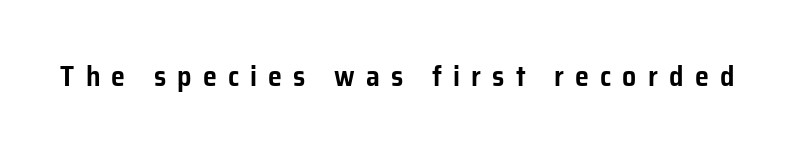
Typographically, this falls in the sans-serif category. Descenders are the only things crossing below the line. The rendering uses natural spacing where letterforms have individual widths. The gaps between neighbouring characters are conspicuously large. The type sits square on the baseline with zero lean.
